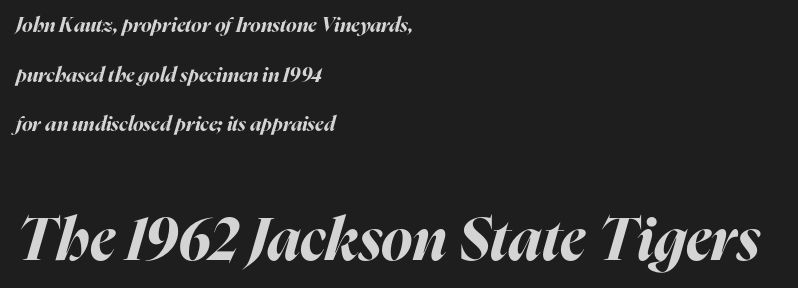
The image shows 59 px bold type, italic (leaning right); set left-aligned, loose line spacing (2.48x), normal letter spacing, not underlined; the second (bottom) block is 2.95x larger; high stroke contrast and a medium x-height.
